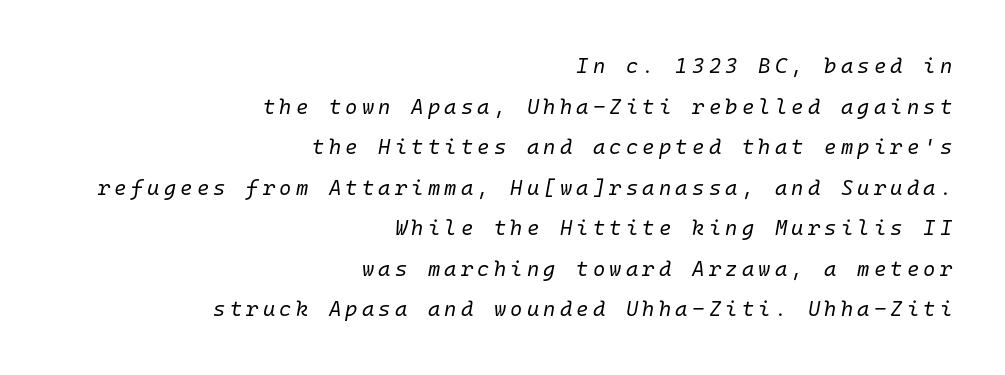
This rendering uses right alignment, leaving the left contour irregular. Short note: letters widely spaced. Honestly, the rows look like they've been pulled way apart. Vertical stems look standard width or narrower in stroke. The glyphs look as if they've been sheared to an angle.
